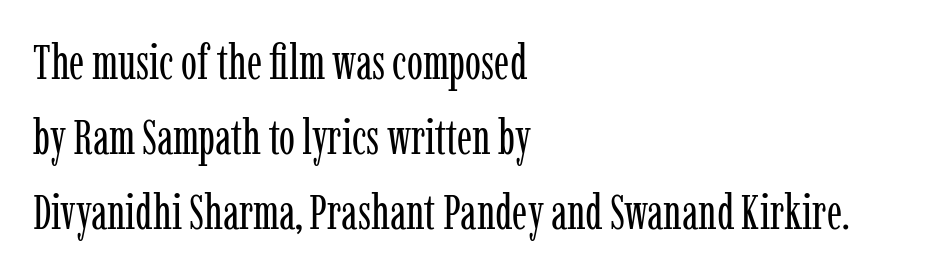
The image shows 48 px regular-weight, condensed serif type, upright; set left-aligned, normal line spacing (1.56x), normal letter spacing, not underlined; low stroke contrast and a medium x-height.
